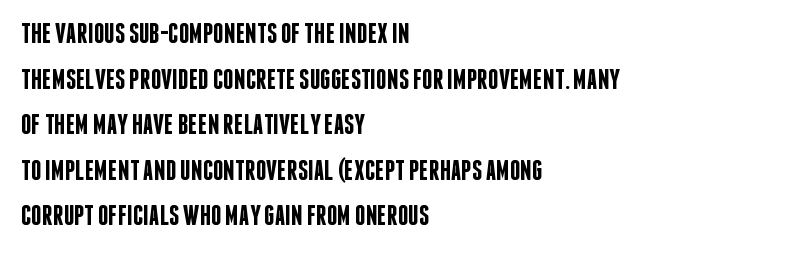
The image shows 29 px semibold, condensed sans-serif type, upright; set left-aligned, normal line spacing (1.57x), normal letter spacing, not underlined; low stroke contrast and a large x-height.
